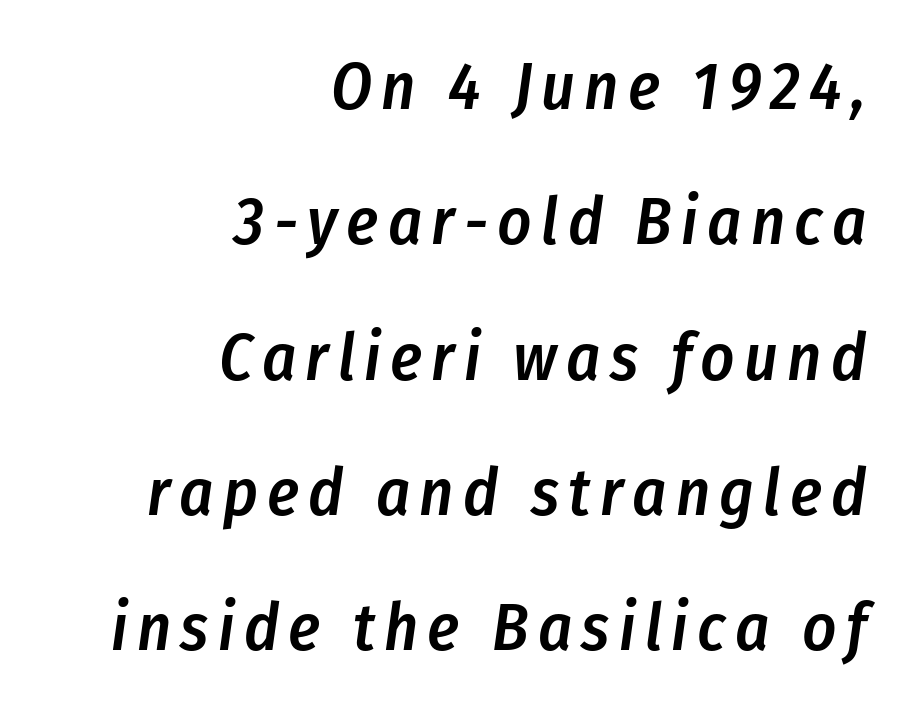
Q: Is the text bold? A: Semi-bold.
Q: Is the text italic (slanted)? A: Yes, it leans right by about 8 degrees.
Q: Is the text underlined? A: No.
Q: How is the paragraph aligned? A: Right-aligned.
Q: Is the spacing between lines tight, normal or loose? A: Loose.
Q: Width (condensed, normal, or wide)? A: Condensed.
Q: Stroke contrast? A: Low.
Q: x-height? A: Medium.
Q: Monospaced? A: No.
